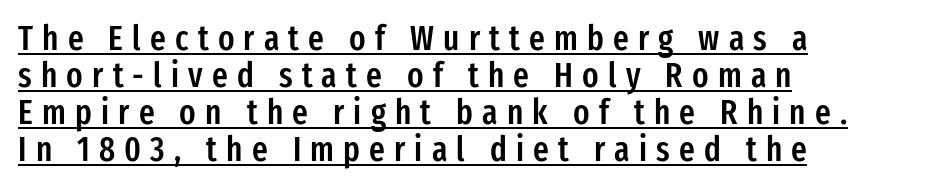
Weight: semibold (demi). Each letter keeps its own natural width here, so spacing adapts to shape. Quick note: interline space is minimal. A typesetter would mark this as roman, not italic. Each letter's strokes conclude bluntly, with no projecting serifs.
